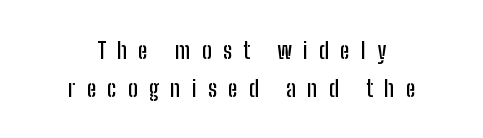
Is the letter spacing exaggerated? Yes — the characters are pushed far apart. Tall strokes in this sample are plumb rather than angled. Reading down the column, the eye jumps a familiar distance to each next line. Clear beneath every line of the passage. Reading down the block, each line starts at a different indent, mirrored at its end.
